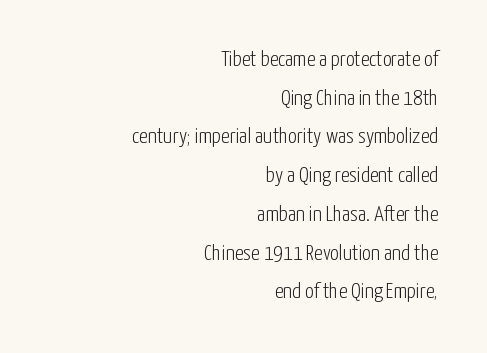
Q: Is the text bold? A: No.
Q: Is the text italic (slanted)? A: No, it is upright.
Q: Is the text underlined? A: No.
Q: How is the paragraph aligned? A: Right-aligned.
Q: Is the spacing between letters normal or unusually wide? A: Normal.
